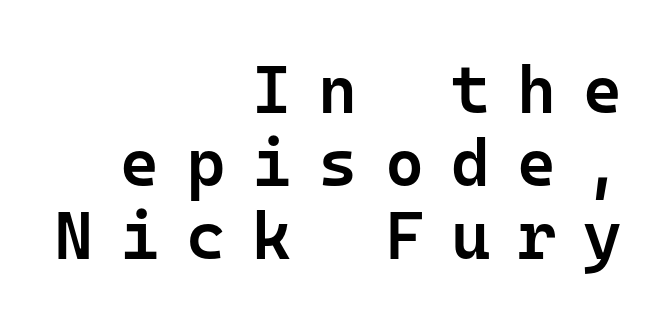
The image shows 67 px semibold sans-serif type, upright, monospaced; set right-aligned, tight line spacing (1.09x), unusually wide letter spacing (+0.4 em), not underlined; low stroke contrast and a medium x-height.
